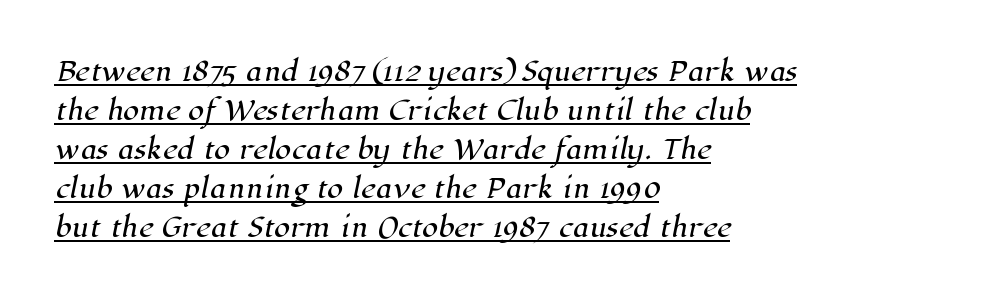
Q: Is the text underlined? A: Yes.
Q: How is the paragraph aligned? A: Left-aligned.
Q: Is the spacing between letters normal or unusually wide? A: Normal.
Q: Is the spacing between lines tight, normal or loose? A: Normal.
